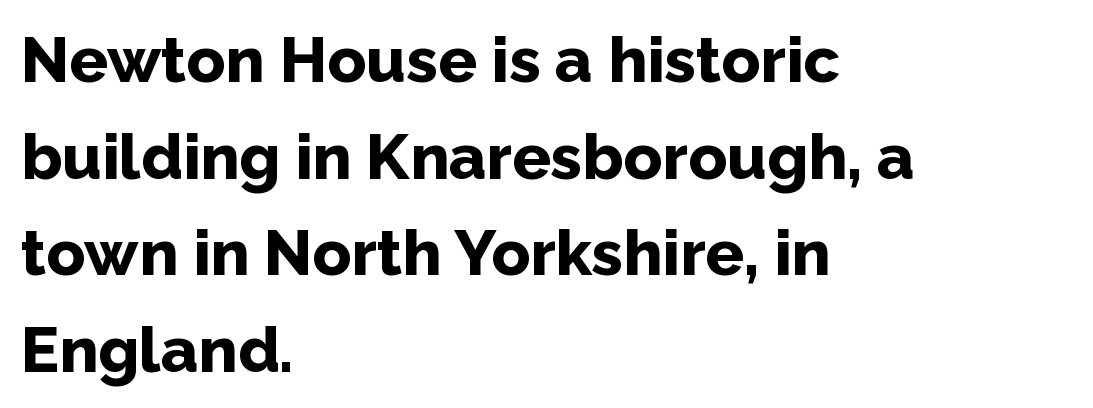
Q: Is the text bold? A: Yes.
Q: Is the text italic (slanted)? A: No, it is upright.
Q: Is the typeface a serif or a sans-serif typeface? A: Sans-serif.
Q: Is the text underlined? A: No.
Q: How is the paragraph aligned? A: Left-aligned.
Q: Is the spacing between letters normal or unusually wide? A: Normal.
Q: Is the spacing between lines tight, normal or loose? A: Normal.
Q: Width (condensed, normal, or wide)? A: Normal.
Q: Stroke contrast? A: Low.
Q: x-height? A: Medium.
Q: Monospaced? A: No.
